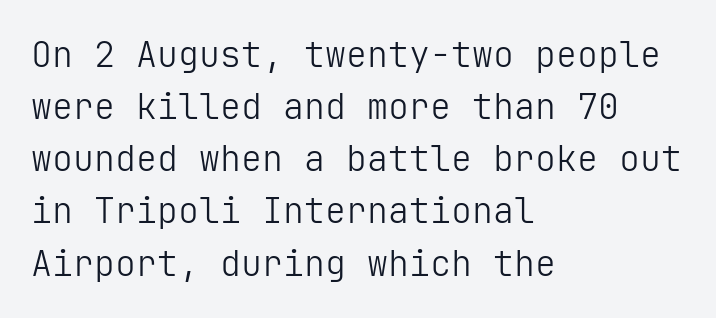
The rows are spaced the way most documents space them. The lettering stays uniformly vertical, giving the passage a roman look. The gaps between neighbouring characters are ordinary and unremarkable. Note: no serifs on the glyphs. The setting favours the left margin, as ordinary paragraphs usually do.
